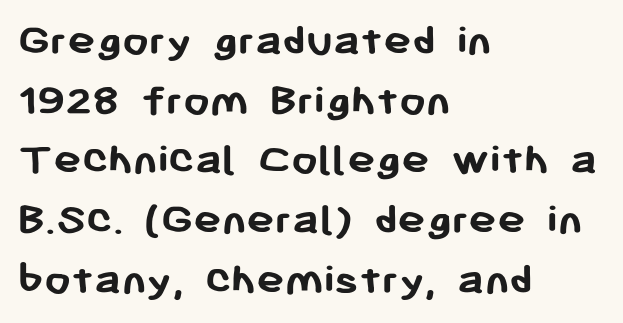
Every row of glyphs begins at an identical x-position on the left. Caption: standard tracking, unaltered. The gap between lines stays unmarked. You'd pick this weight for a headline — it's a proper bold.
